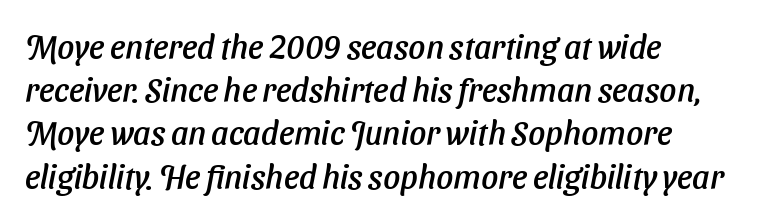
Q: Is the text italic (slanted)? A: Yes, it leans right by about 11 degrees.
Q: Is the text underlined? A: No.
Q: How is the paragraph aligned? A: Left-aligned.
Q: Is the spacing between letters normal or unusually wide? A: Normal.
Q: Is the spacing between lines tight, normal or loose? A: Normal.
Q: Width (condensed, normal, or wide)? A: Normal.
Q: Stroke contrast? A: Low.
Q: x-height? A: Medium.
Q: Monospaced? A: No.
